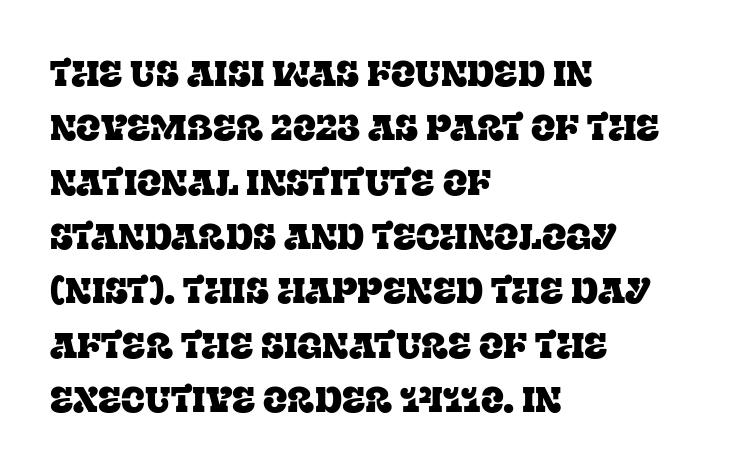
{"serif": "yes", "italic": "no", "width": "normal", "stroke_contrast": "low", "x_height": "large", "monospaced": "no", "underline": "no", "align": "left", "line_spacing": "normal", "line_spacing_ratio": 1.51, "letter_spacing": "normal", "letter_spacing_em": 0.0, "glyph_px": 36}
